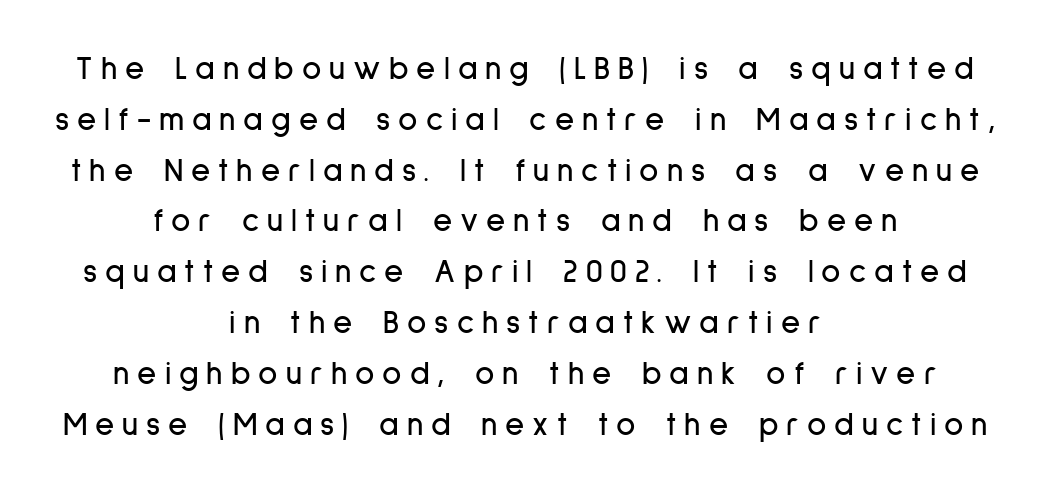
The image shows 33 px condensed sans-serif type, upright; set centered, normal line spacing (1.54x), unusually wide letter spacing (+0.24 em), not underlined; low stroke contrast and a medium x-height.
